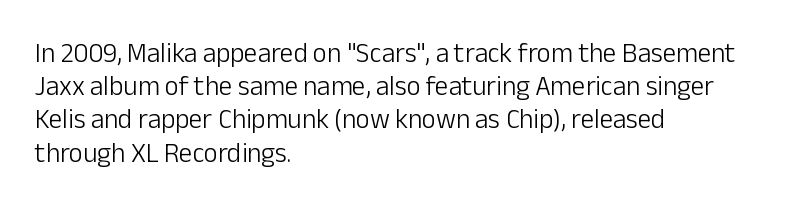
Q: Is the text bold? A: No.
Q: Is the text italic (slanted)? A: No, it is upright.
Q: Is the text underlined? A: No.
Q: How is the paragraph aligned? A: Left-aligned.
Q: Is the spacing between letters normal or unusually wide? A: Normal.
